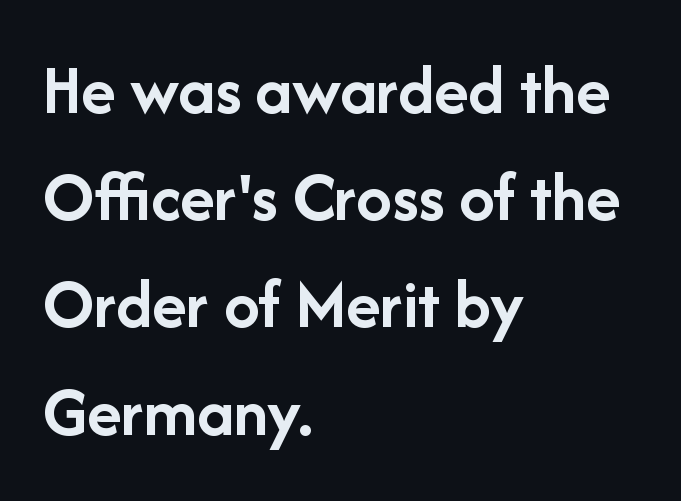
Q: Is the text bold? A: Yes.
Q: Is the text italic (slanted)? A: No, it is upright.
Q: Is the typeface a serif or a sans-serif typeface? A: Sans-serif.
Q: Is the text underlined? A: No.
Q: How is the paragraph aligned? A: Left-aligned.
Q: Is the spacing between letters normal or unusually wide? A: Normal.
Q: Is the spacing between lines tight, normal or loose? A: Normal.
Q: Width (condensed, normal, or wide)? A: Normal.
Q: Stroke contrast? A: Low.
Q: x-height? A: Medium.
Q: Monospaced? A: No.
